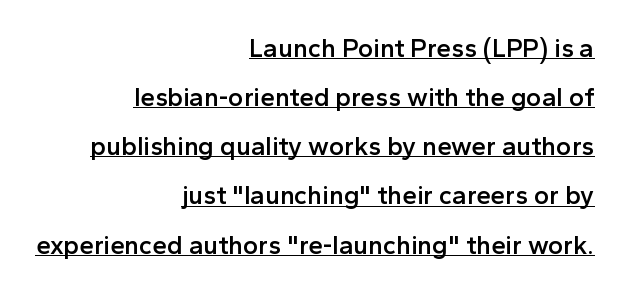
The image shows 26 px text type, upright; set right-aligned, line spacing 1.89x, normal letter spacing, underlined.
